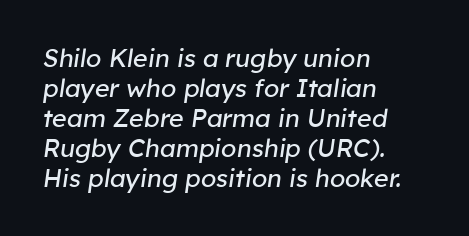
The image shows 25 px text type, italic (leaning right); set left-aligned, line spacing 1.2x, normal letter spacing, not underlined.
